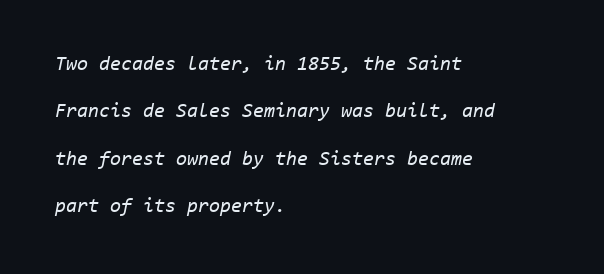
The image shows 20 px text type, italic (leaning right); set left-aligned, loose line spacing (2.37x), normal letter spacing, not underlined.
